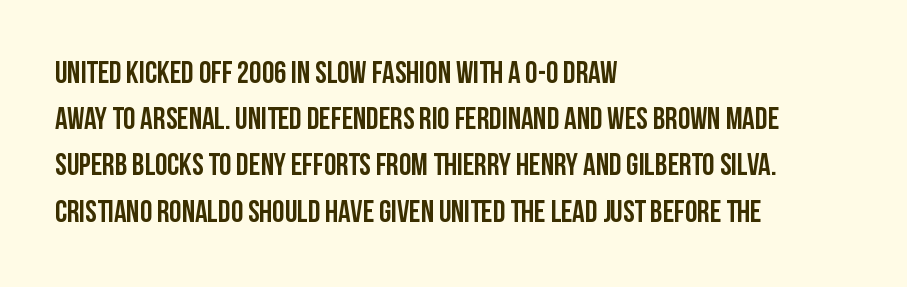
Reading down the block, your eye returns to a fixed left position each line. Type style note: lacks serifs. The leading is moderate, giving the passage an even texture. Each letter keeps its own natural width here, so spacing adapts to shape. The type is set solid horizontally, with unmodified tracking. If you drew a line through each stem, it would be perfectly vertical.
